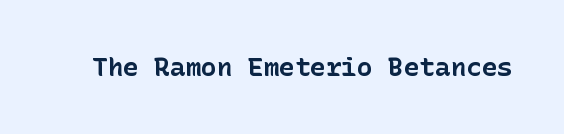
{"italic": "no", "bold": "yes", "underline": "no", "letter_spacing": "normal", "letter_spacing_em": 0.0, "glyph_px": 26}
